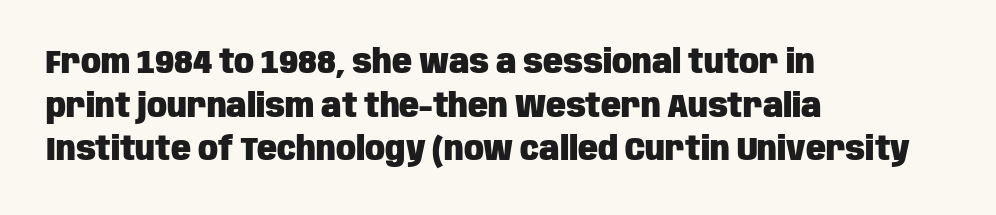
{"serif": "no", "italic": "no", "bold": "yes", "weight": "heavy", "width": "condensed", "stroke_contrast": "low", "x_height": "large", "monospaced": "no", "underline": "no", "align": "left", "line_spacing": "normal", "line_spacing_ratio": 1.32, "letter_spacing": "normal", "letter_spacing_em": 0.0, "glyph_px": 33}
